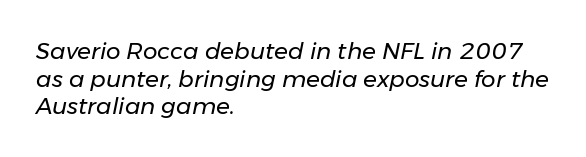
The image shows 23 px text type, italic (leaning right); set left-aligned, line spacing 1.2x, normal letter spacing, not underlined.
